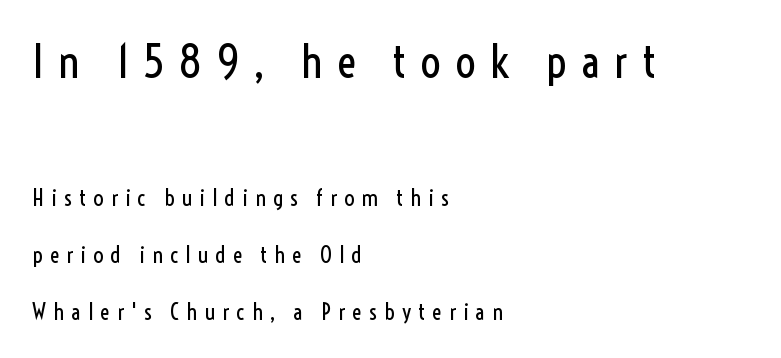
{"serif": "no", "italic": "no", "bold": "no", "weight": "regular", "width": "condensed", "x_height": "medium", "monospaced": "no", "underline": "no", "align": "left", "line_spacing": "loose", "line_spacing_ratio": 2.48, "letter_spacing": "wide", "letter_spacing_em": 0.3, "larger_block": "first", "size_ratio": 2.0, "glyph_px": 46}
